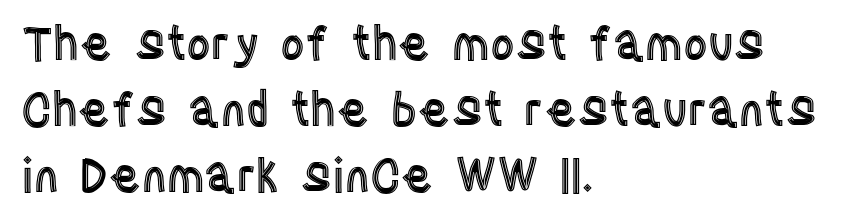
The image shows 47 px condensed type, upright; set left-aligned, normal line spacing (1.4x), normal letter spacing, not underlined; a large x-height.
